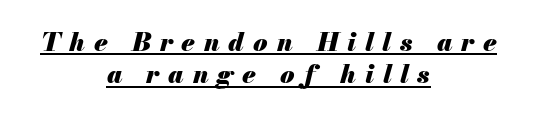
Q: Is the text bold? A: Yes.
Q: Is the text italic (slanted)? A: Yes, it leans right by about 13 degrees.
Q: Is the text underlined? A: Yes.
Q: How is the paragraph aligned? A: Centered.
Q: Is the spacing between letters normal or unusually wide? A: Unusually wide.
Q: Is the spacing between lines tight, normal or loose? A: Normal.
